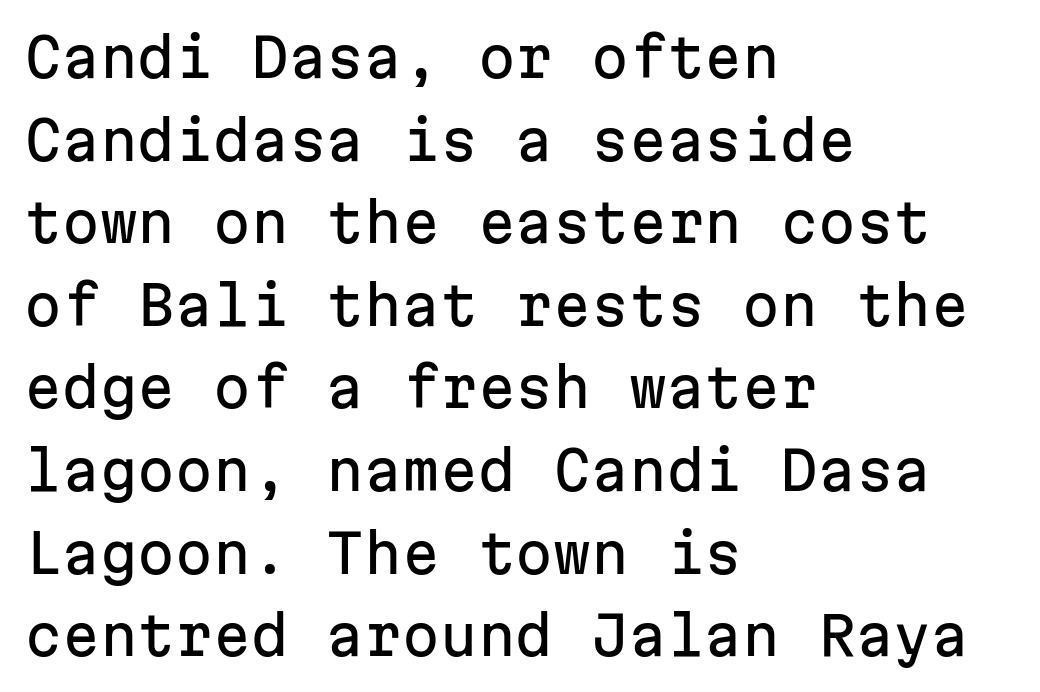
A classic flush-left, rag-right setting is used for this passage. The face used here is rendered with its standard letterfit. A sans-serif font was chosen for this passage. Successive baselines arrive at the customary interval. Bare-footed words on every line. The lettering holds an erect, upright posture throughout.
